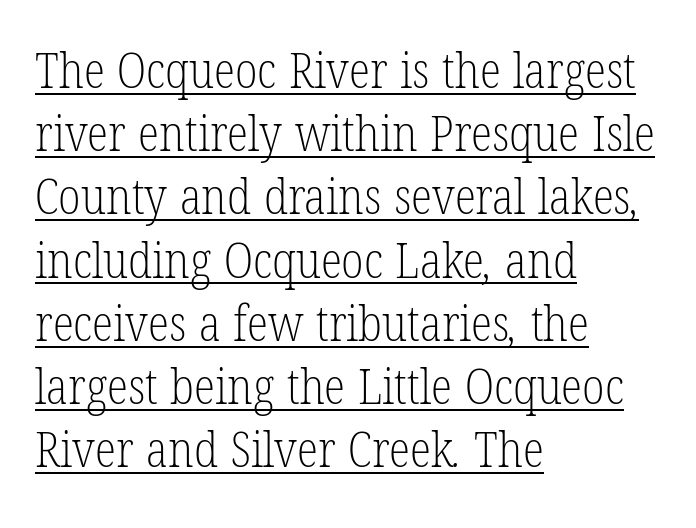
Q: Is the text bold? A: No.
Q: Is the typeface a serif or a sans-serif typeface? A: Serif.
Q: Is the text underlined? A: Yes.
Q: How is the paragraph aligned? A: Left-aligned.
Q: Is the spacing between letters normal or unusually wide? A: Normal.
Q: Is the spacing between lines tight, normal or loose? A: Normal.
Q: Width (condensed, normal, or wide)? A: Condensed.
Q: Stroke contrast? A: Low.
Q: x-height? A: Medium.
Q: Monospaced? A: No.
